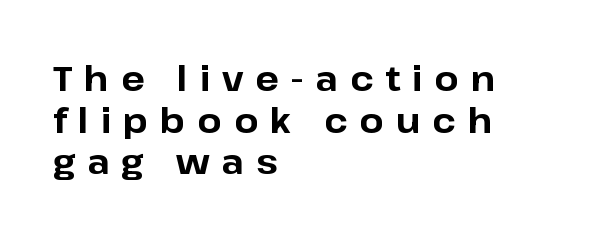
Do the letters lean? They stand straight. The strokes are fattened all the way to bold. Horizontal alignment here is leftward, the default for most running prose. A typesetter would label this face a sans. The face used here is proportionally spaced, like ordinary book or web type.
